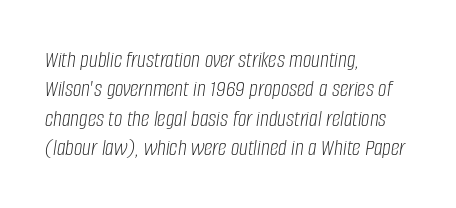
Q: Is the text bold? A: No.
Q: Is the text italic (slanted)? A: Yes, it leans right by about 8 degrees.
Q: Is the text underlined? A: No.
Q: How is the paragraph aligned? A: Left-aligned.
Q: Is the spacing between letters normal or unusually wide? A: Normal.
